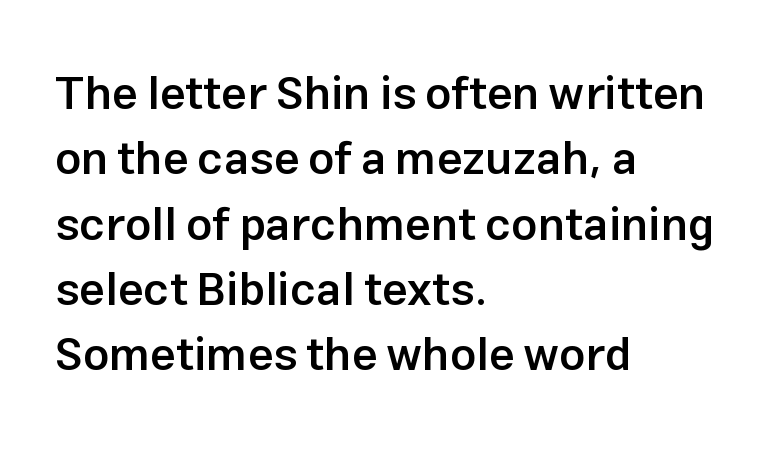
Q: Is the text bold? A: Semi-bold.
Q: Is the text italic (slanted)? A: No, it is upright.
Q: Is the typeface a serif or a sans-serif typeface? A: Sans-serif.
Q: Is the text underlined? A: No.
Q: How is the paragraph aligned? A: Left-aligned.
Q: Is the spacing between letters normal or unusually wide? A: Normal.
Q: Is the spacing between lines tight, normal or loose? A: Normal.
Q: Width (condensed, normal, or wide)? A: Normal.
Q: Stroke contrast? A: Low.
Q: x-height? A: Medium.
Q: Monospaced? A: No.
